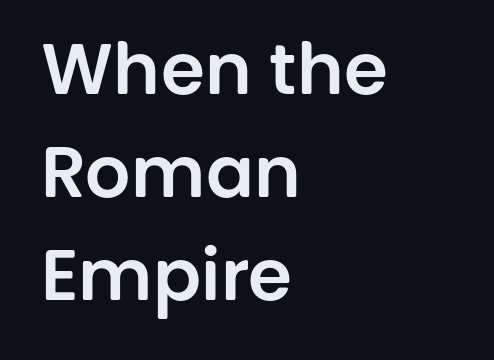
{"serif": "no", "italic": "no", "width": "normal", "stroke_contrast": "low", "x_height": "large", "monospaced": "no", "underline": "no", "align": "left", "line_spacing": "normal", "line_spacing_ratio": 1.45, "letter_spacing": "normal", "letter_spacing_em": 0.0, "glyph_px": 71}
